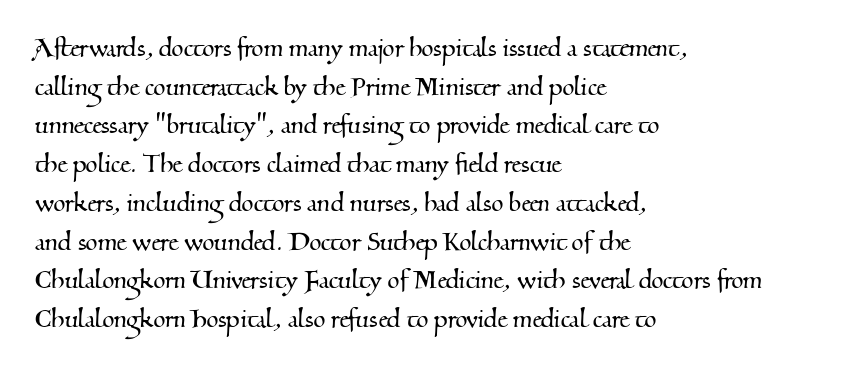
{"serif": "yes", "width": "normal", "stroke_contrast": "medium", "x_height": "small", "monospaced": "no", "underline": "no", "align": "left", "line_spacing": "normal", "line_spacing_ratio": 1.25, "letter_spacing": "normal", "letter_spacing_em": 0.0, "glyph_px": 31}
